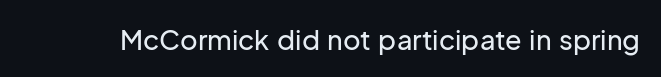
This rendering leaves character spacing at its baseline value. Has an underline been added? It has not. No italicization has been applied; the sample stays upright.
